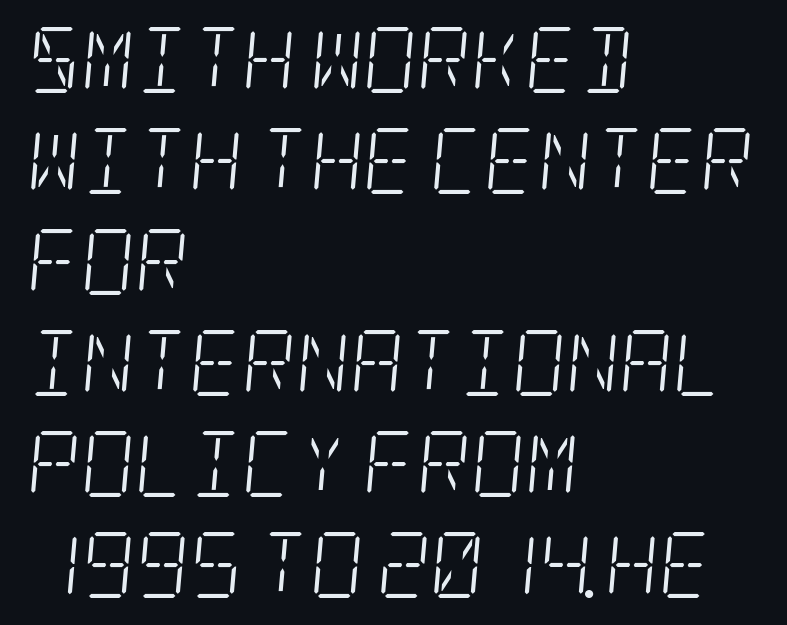
The image shows 66 px light, condensed serif type, italic (leaning right); set left-aligned, normal line spacing (1.53x), normal letter spacing, not underlined; low stroke contrast and a large x-height.
